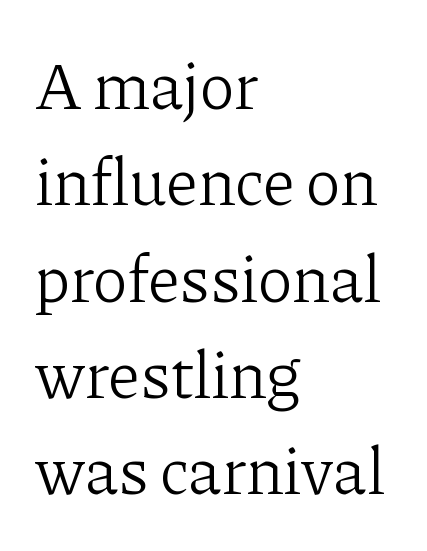
Q: Is the text bold? A: No.
Q: Is the text italic (slanted)? A: No, it is upright.
Q: Is the typeface a serif or a sans-serif typeface? A: Serif.
Q: Is the text underlined? A: No.
Q: How is the paragraph aligned? A: Left-aligned.
Q: Is the spacing between letters normal or unusually wide? A: Normal.
Q: Is the spacing between lines tight, normal or loose? A: Normal.
Q: Width (condensed, normal, or wide)? A: Normal.
Q: Stroke contrast? A: Low.
Q: x-height? A: Medium.
Q: Monospaced? A: No.
